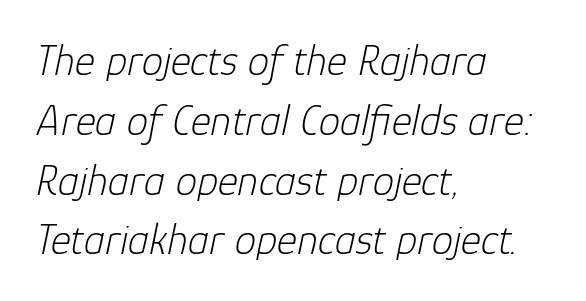
The baseline area is clear. Looks like regular typesetting: each glyph gets only the width it needs. Line spacing here is normal. The typeface has the unassuming heft of standard copy or less. There is no visible air inserted between adjacent glyphs. Compared with ordinary roman type, these characters are visibly tilted.
